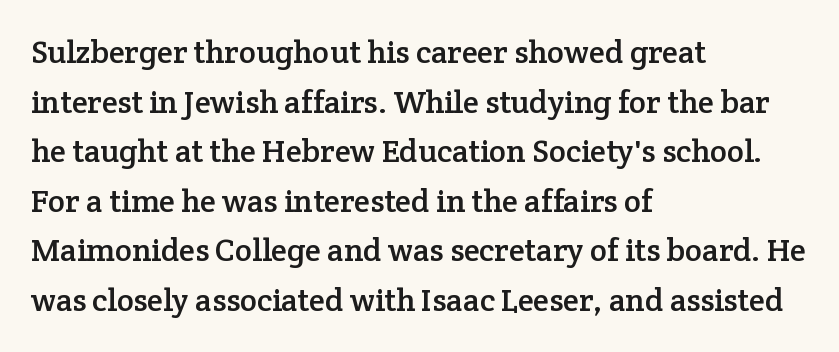
{"serif": "yes", "italic": "no", "width": "normal", "stroke_contrast": "low", "x_height": "medium", "monospaced": "no", "underline": "no", "align": "left", "line_spacing": "normal", "line_spacing_ratio": 1.55, "letter_spacing": "normal", "letter_spacing_em": 0.0, "glyph_px": 32}
